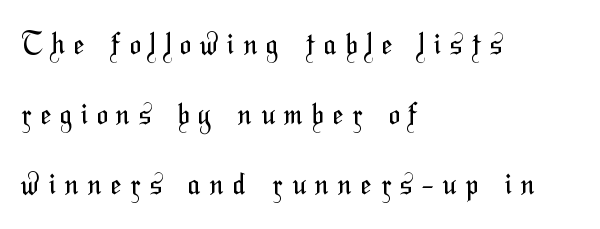
The image shows 29 px regular-weight, condensed sans-serif type; set left-aligned, loose line spacing (2.41x), unusually wide letter spacing (+0.33 em), not underlined; medium stroke contrast and a medium x-height.
